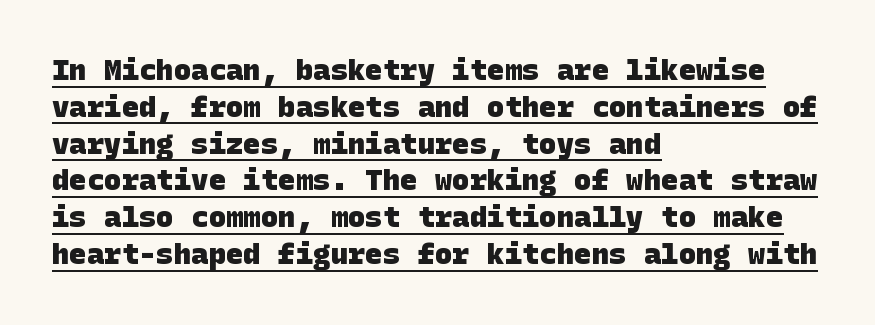
{"serif": "no", "bold": "yes", "weight": "heavy", "width": "normal", "stroke_contrast": "low", "x_height": "large", "underline": "yes", "align": "left", "line_spacing": "normal", "line_spacing_ratio": 1.27, "letter_spacing": "normal", "letter_spacing_em": 0.0, "glyph_px": 29}
